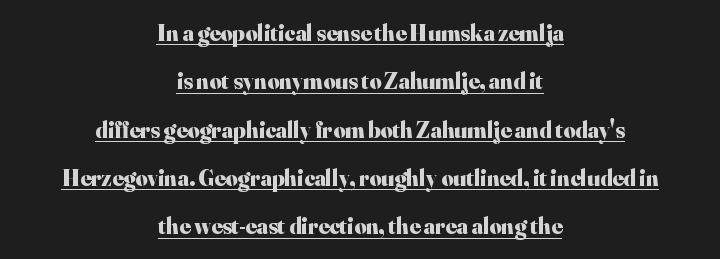
Honestly, the letter spacing is just normal — you wouldn't notice it. Summary of weight: heavy, a full bold. Rows of type keep a wide berth in the vertical direction. The specimen reads as upright at a glance. A centered setting, common on invitations and titles, is used for this passage.
